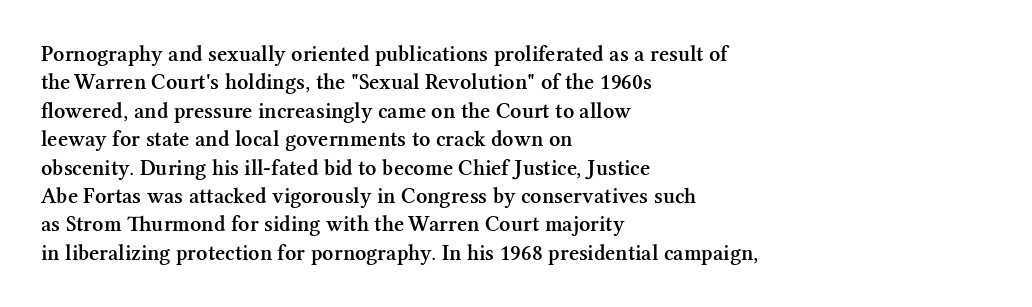
Tall strokes in this sample are plumb rather than angled. Caption: multi-line text, flush left, ragged right. Underline: absent. No extra tracking has been applied to these lines. The passage shown stacks its lines at a standard gap.
